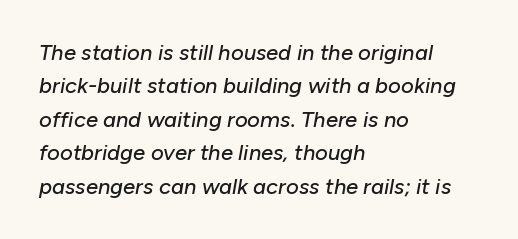
In CSS terms this would be text-align: left. Every character sits at an angle, as italics do. Between one letter and the next there's only the usual sliver of space. Compared with typical paragraphs, the rows here are spaced about the same.
